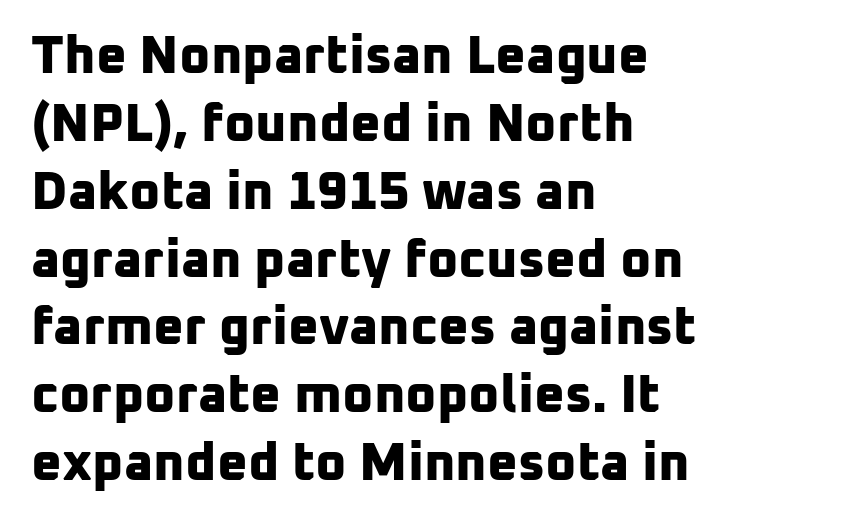
The image shows 53 px bold sans-serif type; set left-aligned, normal line spacing (1.28x), normal letter spacing, not underlined; low stroke contrast and a medium x-height.
